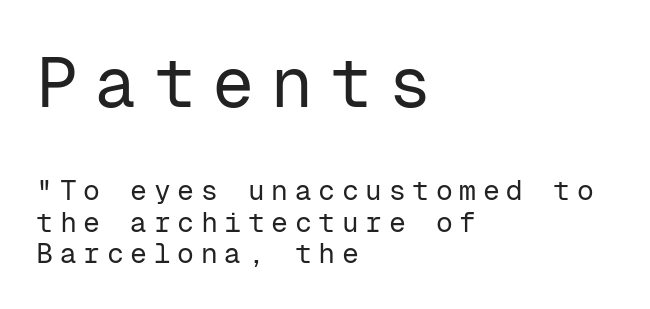
The image shows 70 px regular-weight sans-serif type, upright, monospaced; set left-aligned, tight line spacing (1.13x), unusually wide letter spacing (+0.24 em), not underlined; the first (top) block is 2.5x larger; low stroke contrast and a medium x-height.
